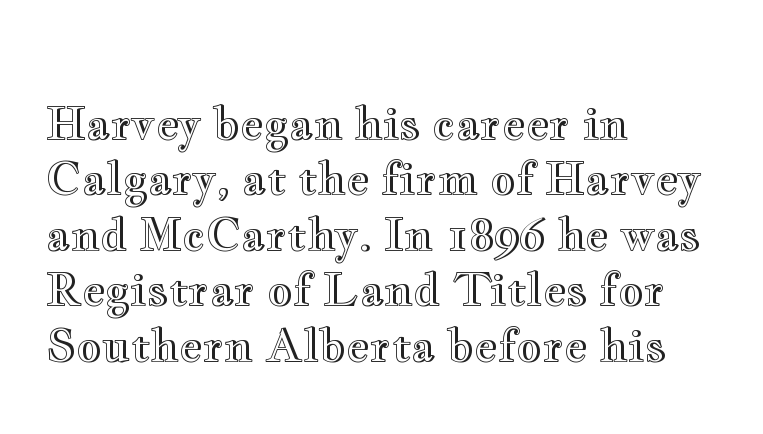
The image shows 44 px wide type, upright; set left-aligned, normal line spacing (1.26x), normal letter spacing, not underlined; a small x-height.
